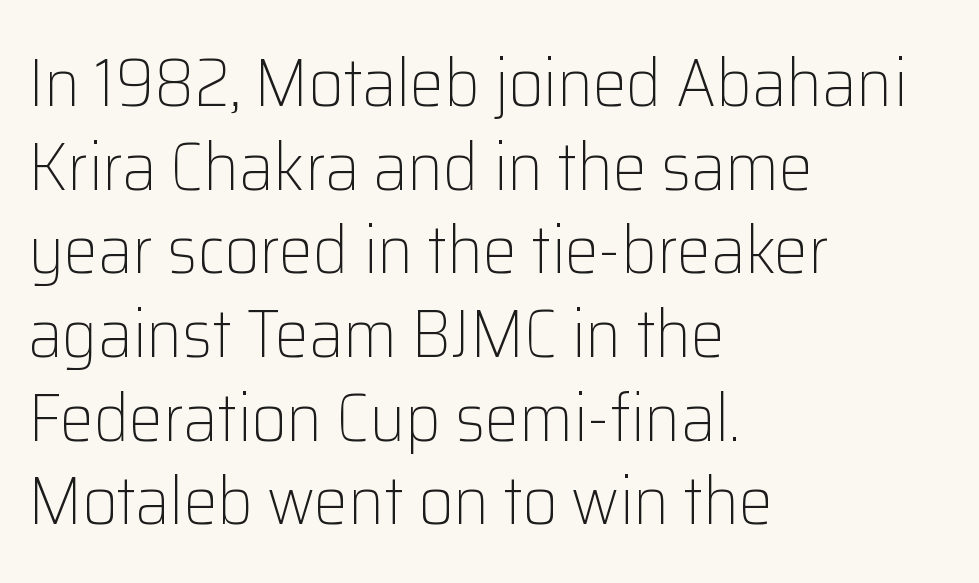
{"serif": "no", "italic": "no", "bold": "no", "weight": "light", "width": "normal", "stroke_contrast": "low", "x_height": "medium", "monospaced": "no", "underline": "no", "align": "left", "line_spacing_ratio": 1.23, "letter_spacing": "normal", "letter_spacing_em": 0.0, "glyph_px": 68}
